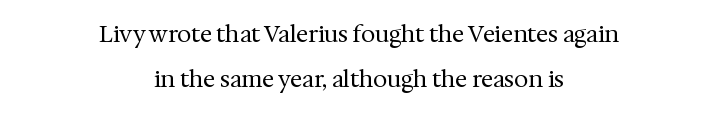
Q: Is the text bold? A: No.
Q: Is the text italic (slanted)? A: No, it is upright.
Q: Is the text underlined? A: No.
Q: How is the paragraph aligned? A: Centered.
Q: Is the spacing between letters normal or unusually wide? A: Normal.
Q: Is the spacing between lines tight, normal or loose? A: Loose.
